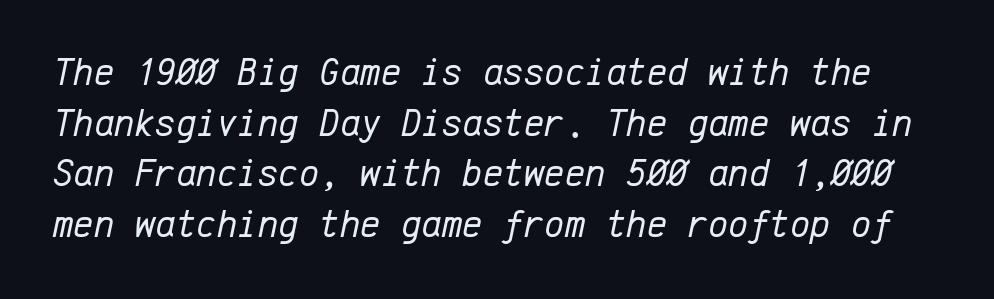
Q: Is the text bold? A: No.
Q: Is the text italic (slanted)? A: Yes, it leans right by about 12 degrees.
Q: Is the text underlined? A: No.
Q: Is the spacing between letters normal or unusually wide? A: Normal.
Q: Is the spacing between lines tight, normal or loose? A: Normal.
Q: Width (condensed, normal, or wide)? A: Normal.
Q: Stroke contrast? A: Low.
Q: x-height? A: Medium.
Q: Monospaced? A: Yes.
